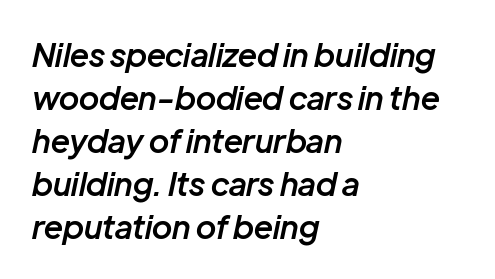
{"italic": "yes", "lean": "right", "slant_degrees": 12, "bold": "semi", "weight": "semibold", "width": "normal", "stroke_contrast": "low", "x_height": "medium", "monospaced": "no", "underline": "no", "align": "left", "line_spacing": "normal", "line_spacing_ratio": 1.34, "letter_spacing": "normal", "letter_spacing_em": 0.0, "glyph_px": 32}
